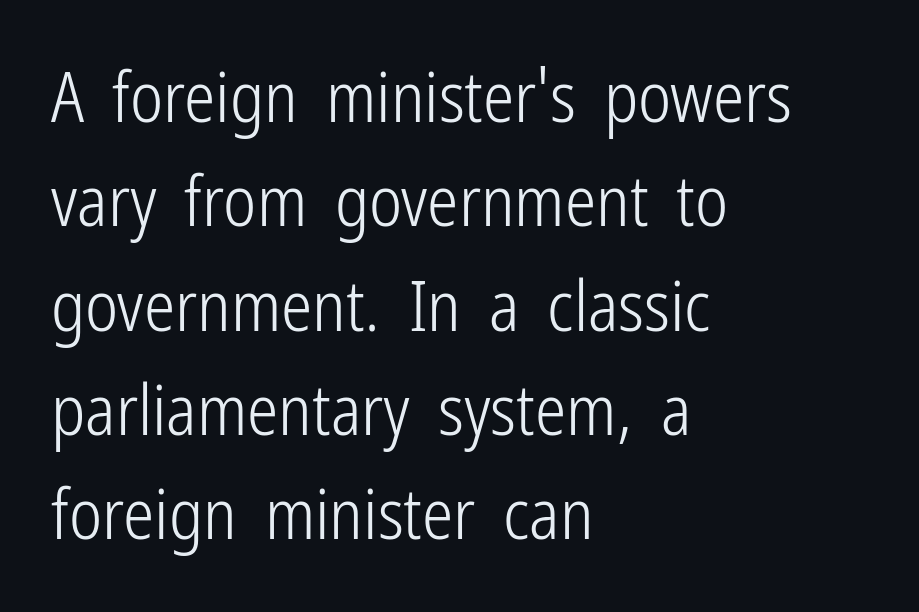
The image shows 70 px light, condensed sans-serif type, upright; set left-aligned, normal line spacing (1.49x), normal letter spacing, not underlined; low stroke contrast and a medium x-height.
